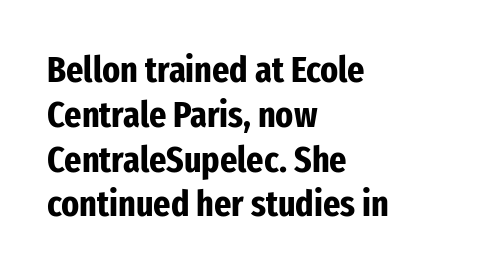
Q: Is the text bold? A: Yes.
Q: Is the text italic (slanted)? A: No, it is upright.
Q: Is the typeface a serif or a sans-serif typeface? A: Sans-serif.
Q: Is the text underlined? A: No.
Q: How is the paragraph aligned? A: Left-aligned.
Q: Is the spacing between letters normal or unusually wide? A: Normal.
Q: Width (condensed, normal, or wide)? A: Condensed.
Q: Stroke contrast? A: Low.
Q: x-height? A: Medium.
Q: Monospaced? A: No.
